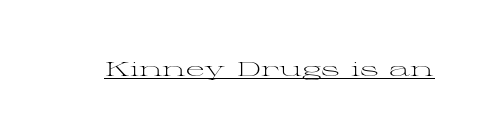
Q: Is the text bold? A: No.
Q: Is the text italic (slanted)? A: No, it is upright.
Q: Is the text underlined? A: Yes.
Q: Is the spacing between letters normal or unusually wide? A: Normal.
